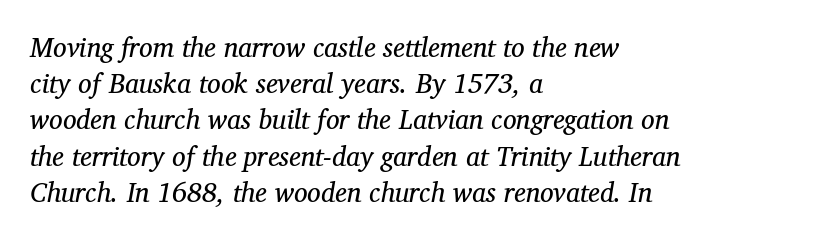
{"italic": "yes", "lean": "right", "slant_degrees": 12, "bold": "no", "underline": "no", "align": "left", "line_spacing": "normal", "line_spacing_ratio": 1.34, "letter_spacing": "normal", "letter_spacing_em": 0.0, "glyph_px": 27}
